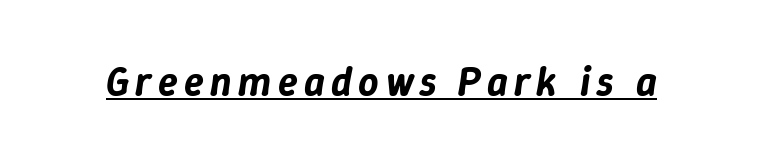
Q: Is the text italic (slanted)? A: Yes, it leans right by about 9 degrees.
Q: Is the text underlined? A: Yes.
Q: Width (condensed, normal, or wide)? A: Normal.
Q: Stroke contrast? A: Low.
Q: x-height? A: Medium.
Q: Monospaced? A: No.
